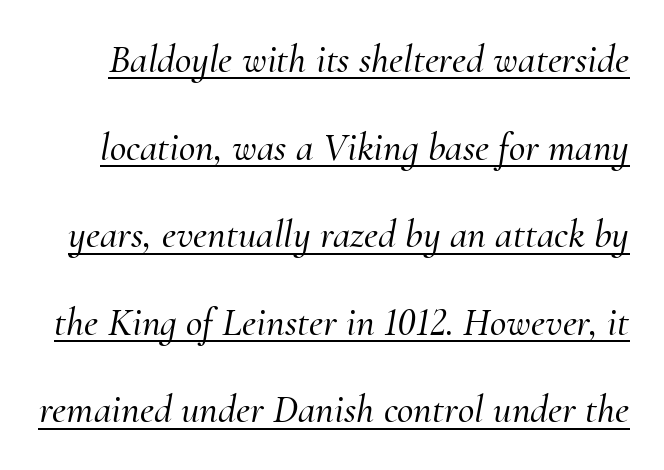
In terms of letterspacing, this is plain default setting. Emphasis is given by a line drawn under the lettering. Does the type have serifs? Yes, each stem ends in a small foot. Every character sits at an angle, as italics do. Think of a printed novel: that variable character pitch is what you see here.
